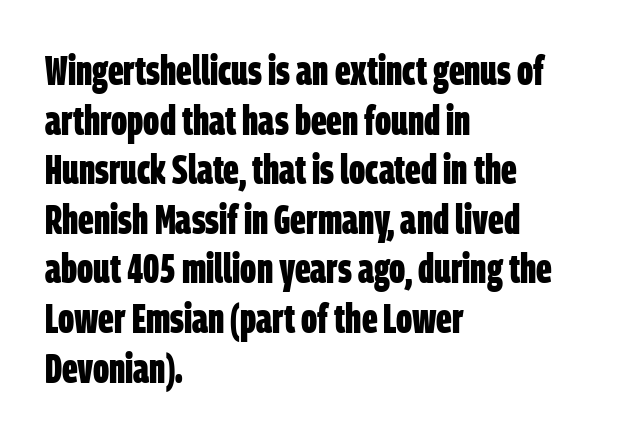
{"serif": "no", "bold": "yes", "weight": "bold", "width": "condensed", "stroke_contrast": "low", "x_height": "large", "monospaced": "no", "underline": "no", "align": "left", "line_spacing_ratio": 1.21, "letter_spacing": "normal", "letter_spacing_em": 0.0, "glyph_px": 41}
